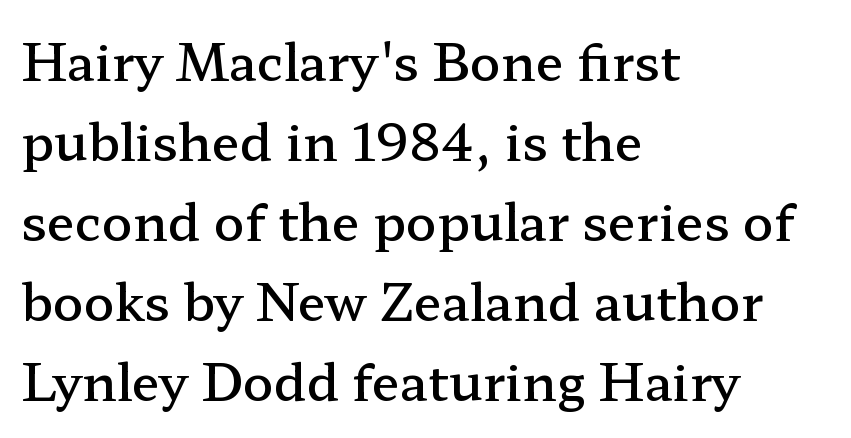
The image shows 51 px semibold, wide serif type, upright; set left-aligned, normal line spacing (1.57x), normal letter spacing, not underlined; low stroke contrast and a medium x-height.
